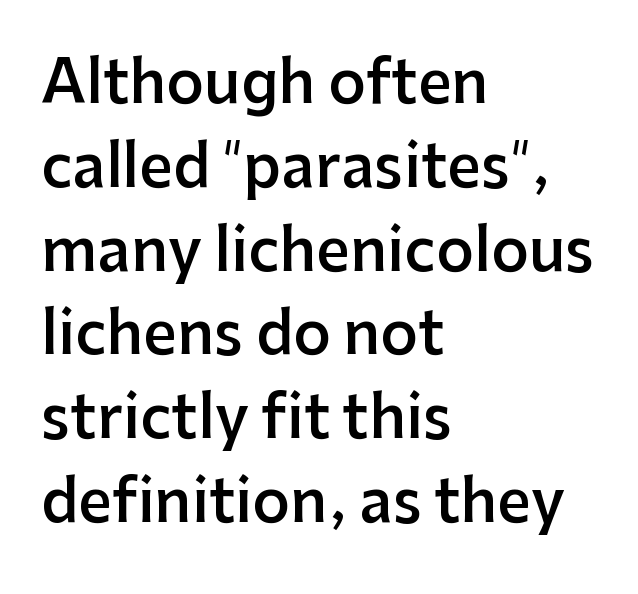
Q: Is the text bold? A: Semi-bold.
Q: Is the text italic (slanted)? A: No, it is upright.
Q: Is the typeface a serif or a sans-serif typeface? A: Sans-serif.
Q: Is the text underlined? A: No.
Q: How is the paragraph aligned? A: Left-aligned.
Q: Is the spacing between letters normal or unusually wide? A: Normal.
Q: Is the spacing between lines tight, normal or loose? A: Normal.
Q: Width (condensed, normal, or wide)? A: Normal.
Q: Stroke contrast? A: Low.
Q: x-height? A: Medium.
Q: Monospaced? A: No.
